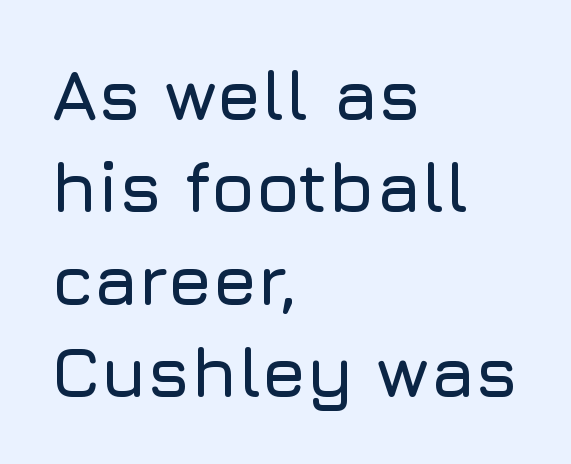
{"serif": "no", "italic": "no", "width": "normal", "stroke_contrast": "low", "x_height": "medium", "monospaced": "no", "underline": "no", "align": "left", "line_spacing": "normal", "line_spacing_ratio": 1.3, "letter_spacing": "normal", "letter_spacing_em": 0.0, "glyph_px": 71}
